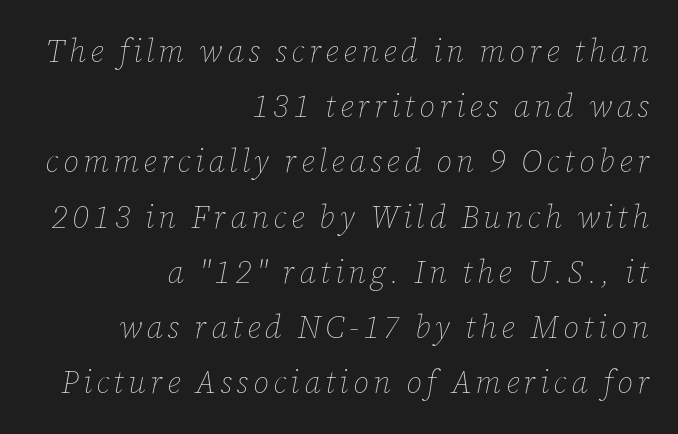
Varying glyph widths throughout — classic text-font behaviour. The text block is weighted toward the right margin, trailing off unevenly leftward. Compared with ordinary roman type, these characters are visibly tilted. No heavy texture on the line: the type isn't bold. A clean baseline with only descenders dipping below it.
